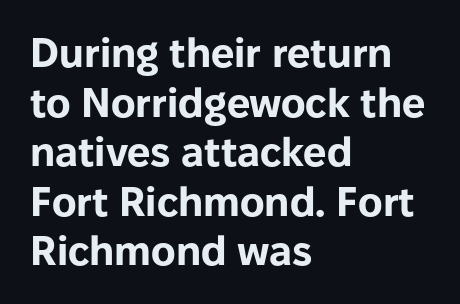
Glance below the letters and you will spot only blank space. Weight check: bold — yes, fully. The characters display no serif detailing; their extremities are plain. Alignment: flush left. A typesetter would call this proportional, since set widths differ per character. The horizontal fit of the characters is conventional and even.
